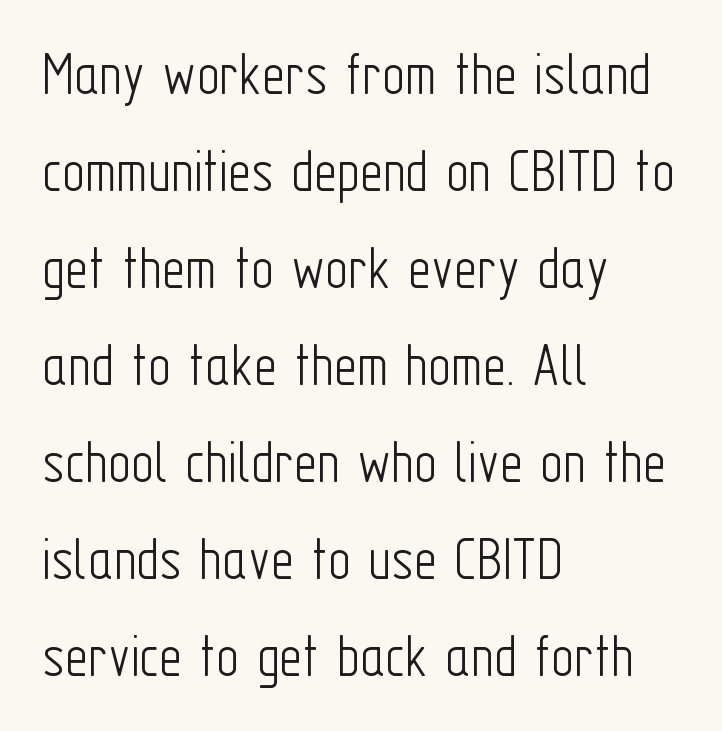
Q: Is the text bold? A: No.
Q: Is the text italic (slanted)? A: No, it is upright.
Q: Is the typeface a serif or a sans-serif typeface? A: Sans-serif.
Q: Is the text underlined? A: No.
Q: How is the paragraph aligned? A: Left-aligned.
Q: Is the spacing between letters normal or unusually wide? A: Normal.
Q: Is the spacing between lines tight, normal or loose? A: Normal.
Q: Width (condensed, normal, or wide)? A: Condensed.
Q: Stroke contrast? A: Low.
Q: x-height? A: Medium.
Q: Monospaced? A: No.
